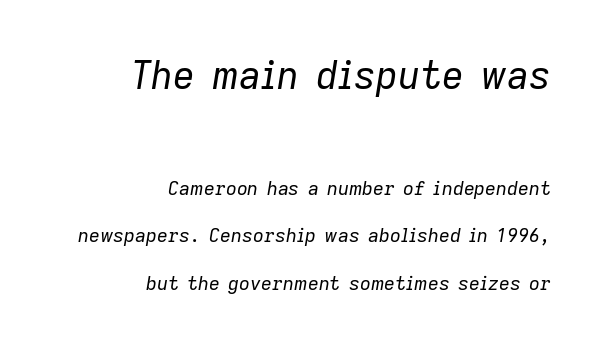
Q: Is the text bold? A: No.
Q: Is the text italic (slanted)? A: Yes, it leans right by about 9 degrees.
Q: Is the text underlined? A: No.
Q: How is the paragraph aligned? A: Right-aligned.
Q: Is the spacing between letters normal or unusually wide? A: Normal.
Q: Is the spacing between lines tight, normal or loose? A: Loose.
Q: Which block of text is set in a larger size, the first (top) or the second (bottom)? A: The first (top) one.
Q: Width (condensed, normal, or wide)? A: Normal.
Q: Stroke contrast? A: Low.
Q: x-height? A: Medium.
Q: Monospaced? A: No.
